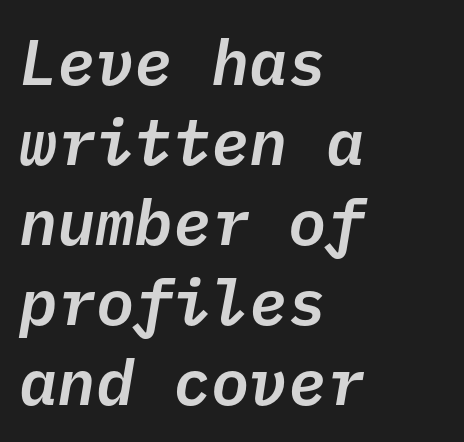
Words appear dense and cohesive because spacing is normal. The passage shown is typed in a monospace face where columns stay perfectly aligned. Compared with ordinary roman type, these characters are visibly tilted. Left-aligned paragraph, ragged on the right.
